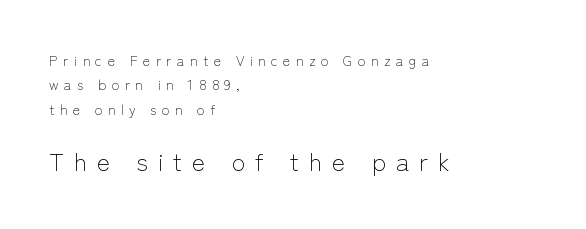
{"italic": "no", "bold": "no", "underline": "no", "align": "left", "line_spacing_ratio": 1.74, "letter_spacing": "wide", "letter_spacing_em": 0.39, "larger_block": "second", "size_ratio": 1.79, "glyph_px": 25}
